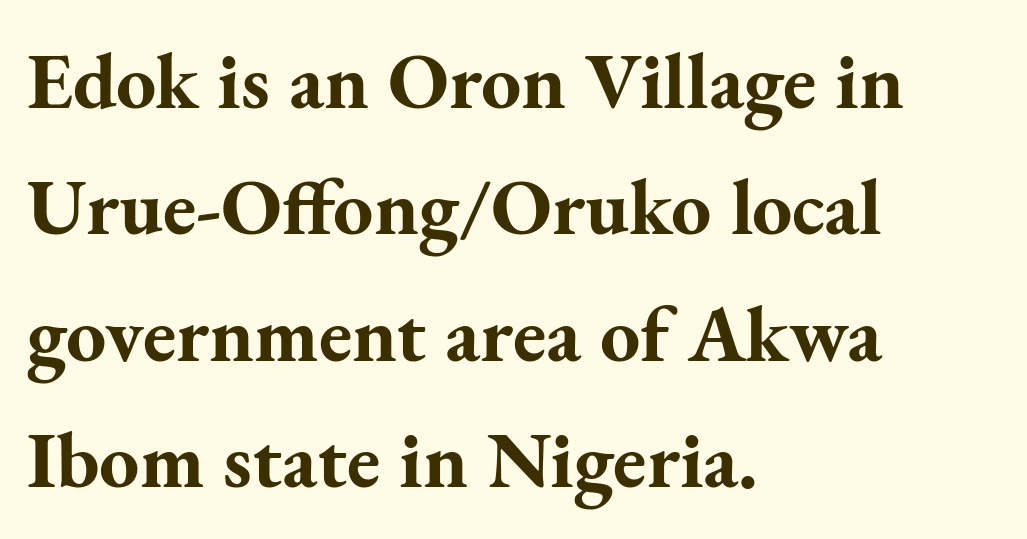
Q: Is the text bold? A: Yes.
Q: Is the text italic (slanted)? A: No, it is upright.
Q: Is the typeface a serif or a sans-serif typeface? A: Serif.
Q: Is the text underlined? A: No.
Q: How is the paragraph aligned? A: Left-aligned.
Q: Is the spacing between letters normal or unusually wide? A: Normal.
Q: Is the spacing between lines tight, normal or loose? A: Normal.
Q: Width (condensed, normal, or wide)? A: Normal.
Q: Stroke contrast? A: Medium.
Q: x-height? A: Small.
Q: Monospaced? A: No.
